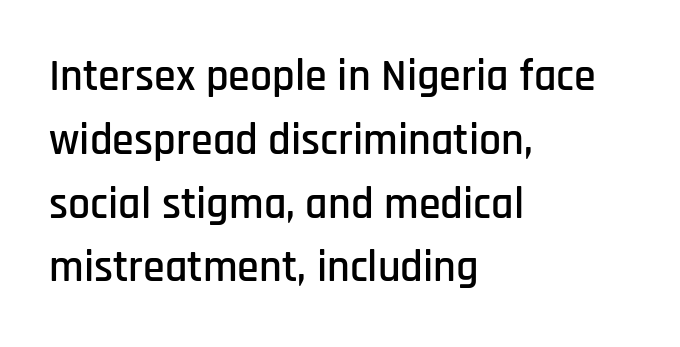
The image shows 44 px condensed sans-serif type, upright; set left-aligned, normal line spacing (1.45x), normal letter spacing, not underlined; low stroke contrast and a large x-height.
